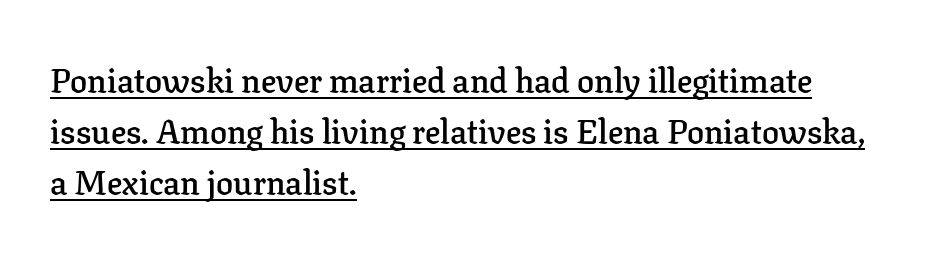
Q: Is the text bold? A: Semi-bold.
Q: Is the text italic (slanted)? A: No, it is upright.
Q: Is the typeface a serif or a sans-serif typeface? A: Serif.
Q: Is the text underlined? A: Yes.
Q: How is the paragraph aligned? A: Left-aligned.
Q: Is the spacing between letters normal or unusually wide? A: Normal.
Q: Is the spacing between lines tight, normal or loose? A: Normal.
Q: Width (condensed, normal, or wide)? A: Normal.
Q: Stroke contrast? A: Low.
Q: x-height? A: Medium.
Q: Monospaced? A: No.
